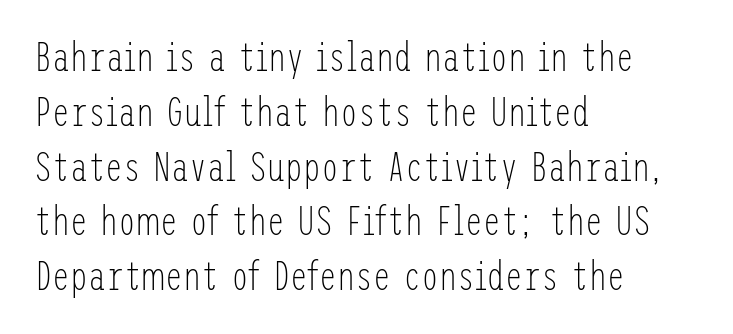
This is the regular roman posture of the typeface. A normal amount of white space separates one row of letters from the next. The strokes are not fattened; the text isn't bold. The setting favours the left margin, as ordinary paragraphs usually do. Each row of text sits above clean, open space. The passage shown is typeset with a sans-serif family.
